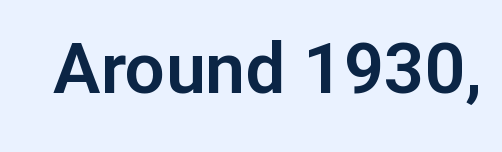
Notice how the stems are strictly vertical — no italics here. Proportional: the letters do not fall into vertical columns. The designer went with a sans here, leaving each stem footless. The tracking reads as untouched default to a designer's eye. Each row of text sits above clean, open space.
